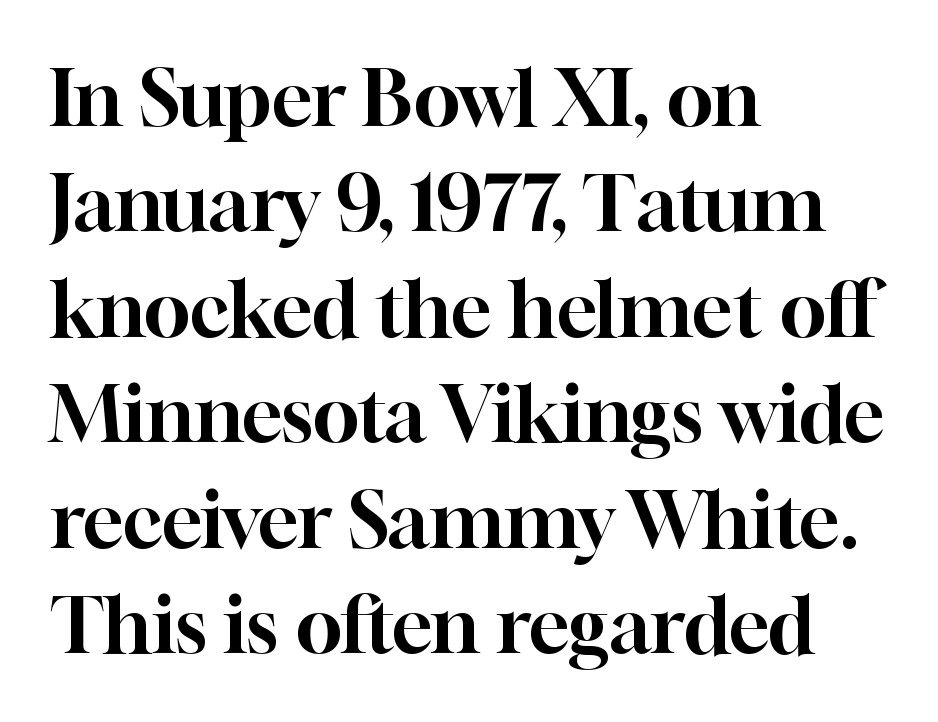
{"serif": "yes", "italic": "no", "width": "normal", "stroke_contrast": "high", "x_height": "medium", "monospaced": "no", "underline": "no", "align": "left", "line_spacing": "normal", "line_spacing_ratio": 1.37, "letter_spacing": "normal", "letter_spacing_em": 0.0, "glyph_px": 77}
